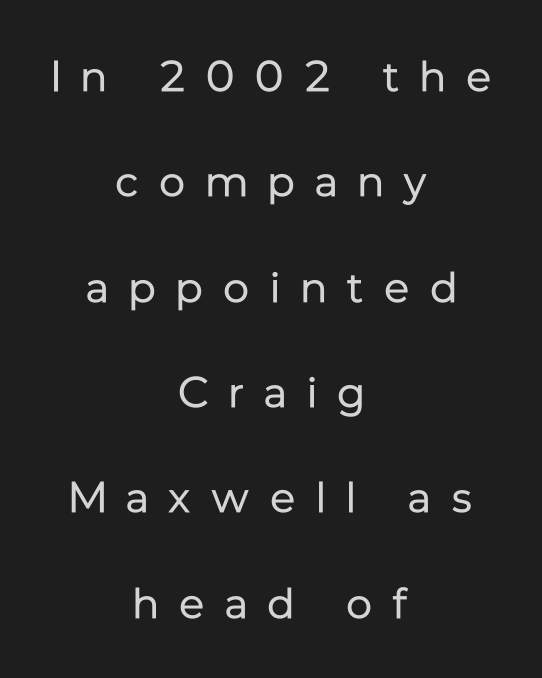
{"serif": "no", "italic": "no", "bold": "no", "weight": "regular", "width": "normal", "stroke_contrast": "low", "x_height": "medium", "monospaced": "no", "underline": "no", "align": "center", "line_spacing": "loose", "line_spacing_ratio": 2.45, "letter_spacing": "wide", "letter_spacing_em": 0.48, "glyph_px": 43}
